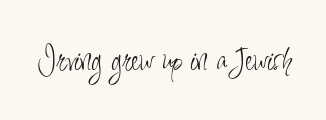
The image shows 38 px light, condensed sans-serif type; set normal letter spacing, not underlined; low stroke contrast and a small x-height.
